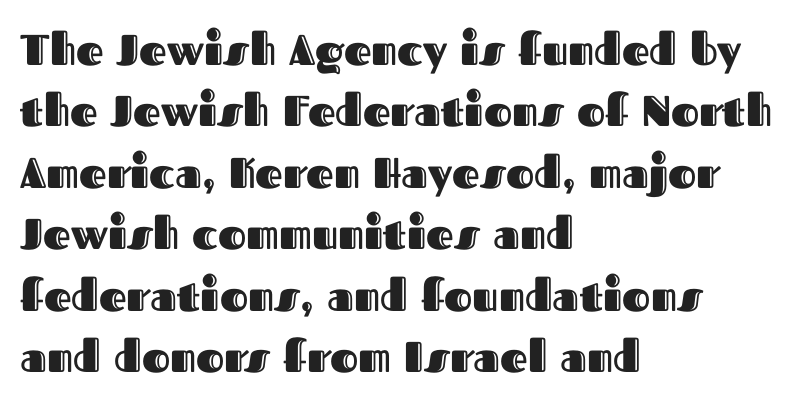
A bare baseline throughout the passage. Upright lettering throughout. Students, observe: this is what conventionally led text looks like. This sample has the flowing, uneven cadence of proportional lettering. Letter spacing: default.
